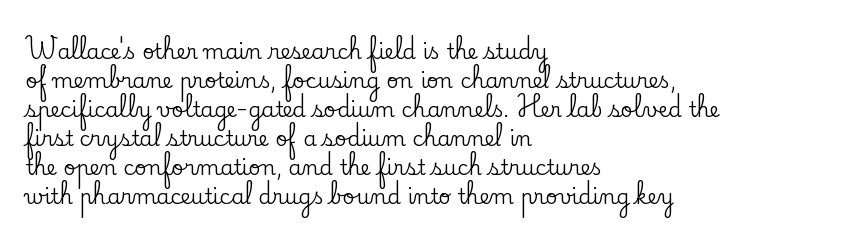
{"italic": "no", "underline": "no", "align": "left", "line_spacing": "normal", "line_spacing_ratio": 1.38, "letter_spacing": "normal", "letter_spacing_em": 0.0, "glyph_px": 21}
